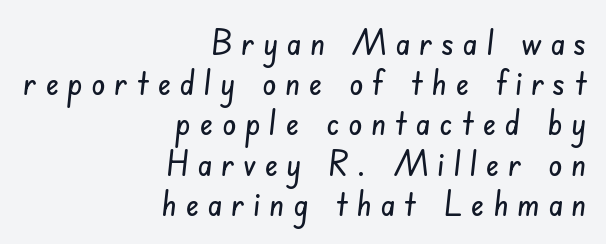
Descenders hang freely into open space. The letters advance in unequal steps, a hallmark of proportional type. A typesetter would call this heavily tracked-out type. Leftover space on each line is placed entirely before the opening word. How would I describe the line gaps? Narrow and economical.
